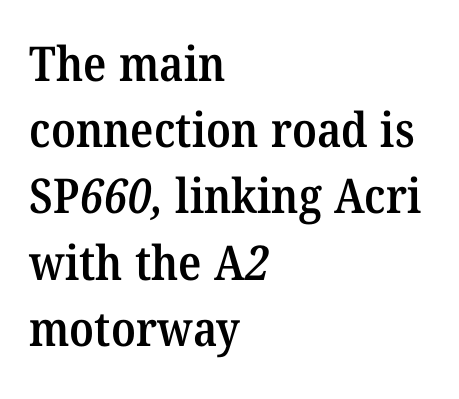
The image shows 48 px semibold serif type; set left-aligned, normal line spacing (1.38x), normal letter spacing, not underlined; medium stroke contrast and a medium x-height.
